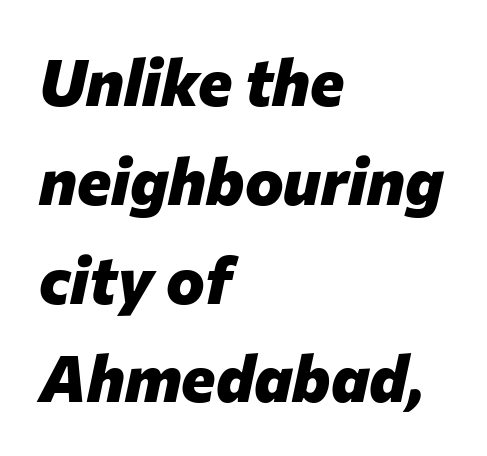
{"italic": "yes", "lean": "right", "slant_degrees": 12, "bold": "yes", "weight": "heavy", "width": "normal", "stroke_contrast": "low", "x_height": "medium", "monospaced": "no", "underline": "no", "align": "left", "line_spacing": "normal", "line_spacing_ratio": 1.52, "letter_spacing": "normal", "letter_spacing_em": 0.0, "glyph_px": 65}
